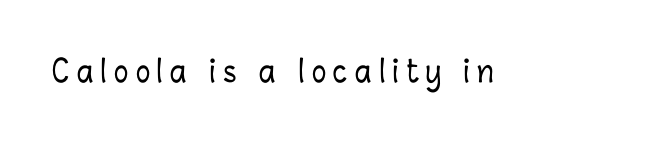
Q: Is the text italic (slanted)? A: No, it is upright.
Q: Is the text underlined? A: No.
Q: Is the spacing between letters normal or unusually wide? A: Unusually wide.
Q: Width (condensed, normal, or wide)? A: Condensed.
Q: Stroke contrast? A: Low.
Q: x-height? A: Medium.
Q: Monospaced? A: No.
